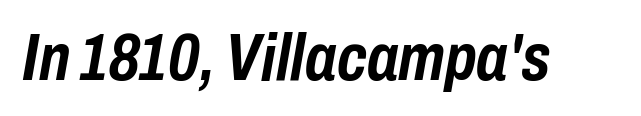
The image shows 66 px semibold, condensed type, italic (leaning right); set normal letter spacing, not underlined; low stroke contrast and a medium x-height.
